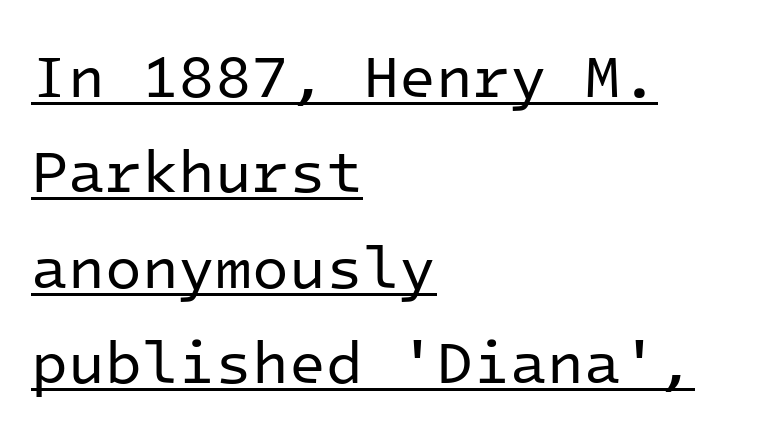
{"serif": "no", "italic": "no", "bold": "no", "weight": "regular", "width": "normal", "stroke_contrast": "low", "x_height": "medium", "monospaced": "yes", "underline": "yes", "align": "left", "line_spacing": "normal", "line_spacing_ratio": 1.59, "letter_spacing": "normal", "letter_spacing_em": 0.0, "glyph_px": 60}
